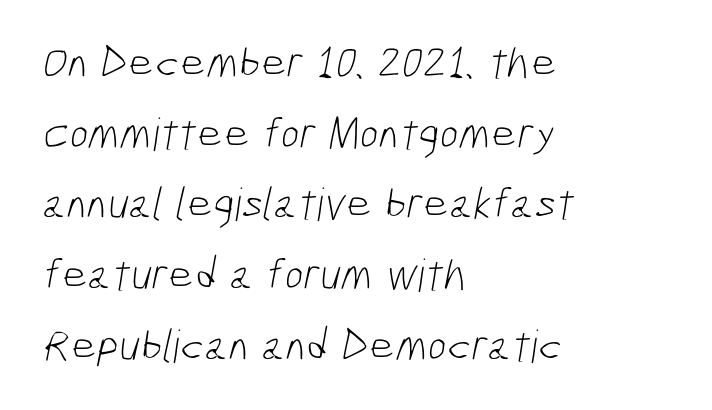
{"serif": "no", "bold": "no", "weight": "light", "width": "condensed", "stroke_contrast": "low", "x_height": "medium", "monospaced": "no", "underline": "no", "align": "left", "line_spacing": "normal", "line_spacing_ratio": 1.57, "letter_spacing": "normal", "letter_spacing_em": 0.0, "glyph_px": 45}
